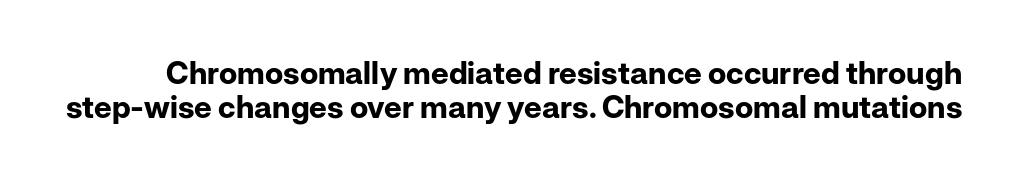
The block of text is dense from top to bottom, with scant space between rows. Inter-character spacing is left at the font's built-in metrics. The strokes are fattened all the way to bold. Here the designer chose a conventional face with non-uniform glyph widths. These lines are composed in type without serifs. A roman cut, with each character standing at attention.
